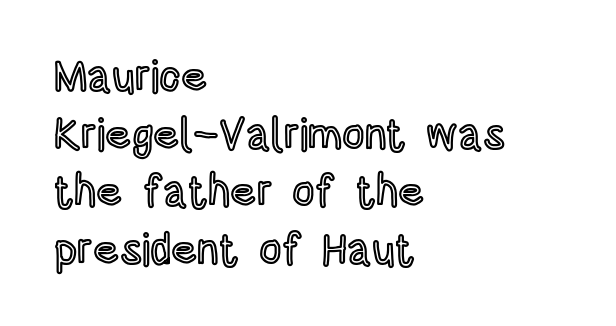
Normally led — the rows are evenly, conventionally spaced. Typeset ragged right — the left edge is the straight one. The type is set solid horizontally, with unmodified tracking. Vertical strokes here are truly vertical.
